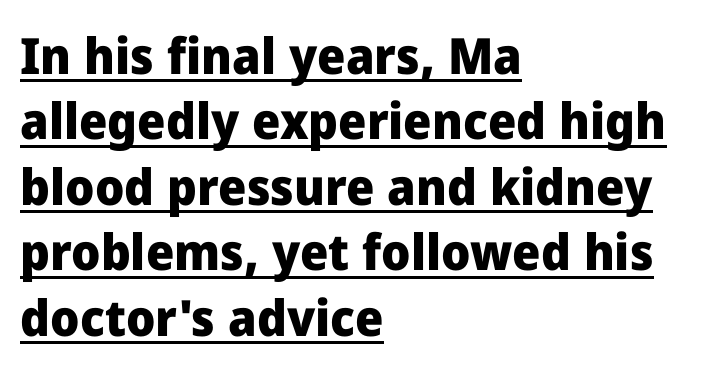
{"serif": "no", "italic": "no", "bold": "yes", "weight": "heavy", "width": "normal", "stroke_contrast": "low", "x_height": "medium", "monospaced": "no", "underline": "yes", "align": "left", "line_spacing": "normal", "line_spacing_ratio": 1.31, "letter_spacing": "normal", "letter_spacing_em": 0.0, "glyph_px": 50}
